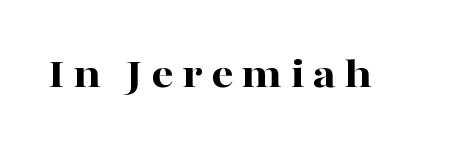
The image shows 44 px bold, wide serif type, upright; set not underlined; high stroke contrast and a medium x-height.
